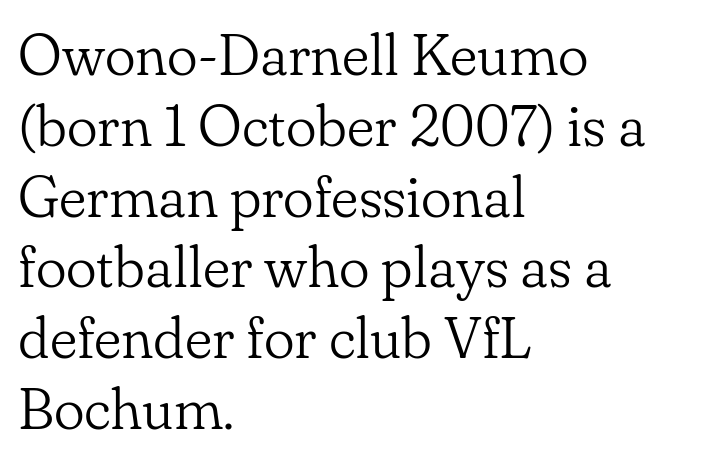
{"serif": "yes", "italic": "no", "bold": "no", "weight": "light", "width": "normal", "stroke_contrast": "low", "x_height": "small", "monospaced": "no", "underline": "no", "align": "left", "line_spacing_ratio": 1.22, "letter_spacing": "normal", "letter_spacing_em": 0.0, "glyph_px": 58}
